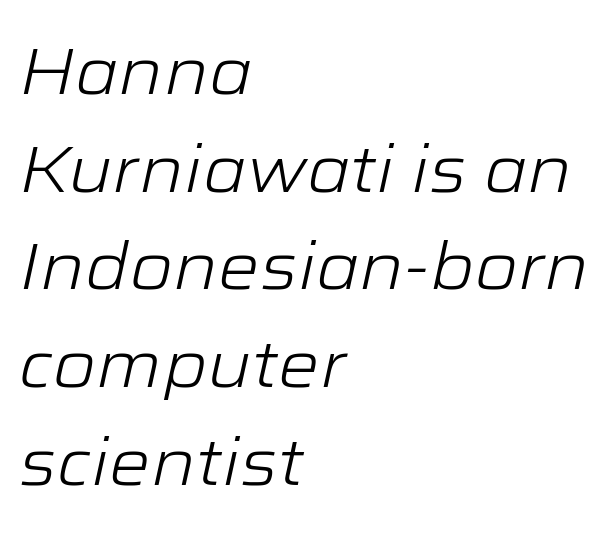
The image shows 66 px light, wide type, italic (leaning right); set left-aligned, normal line spacing (1.48x), normal letter spacing, not underlined; low stroke contrast and a medium x-height.
